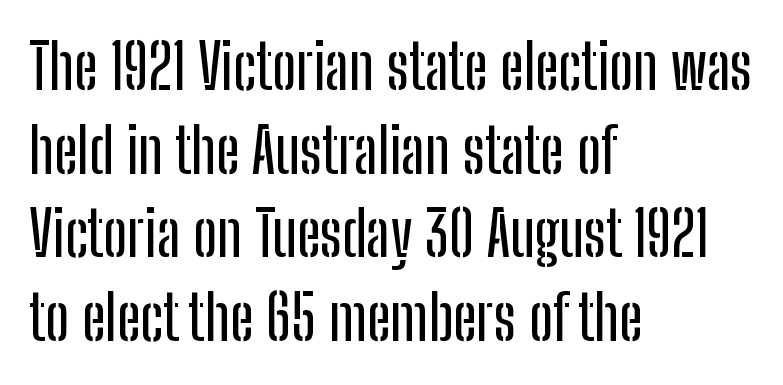
{"serif": "no", "italic": "no", "width": "condensed", "stroke_contrast": "low", "x_height": "medium", "monospaced": "no", "underline": "no", "align": "left", "line_spacing": "normal", "line_spacing_ratio": 1.35, "letter_spacing": "normal", "letter_spacing_em": 0.0, "glyph_px": 62}
